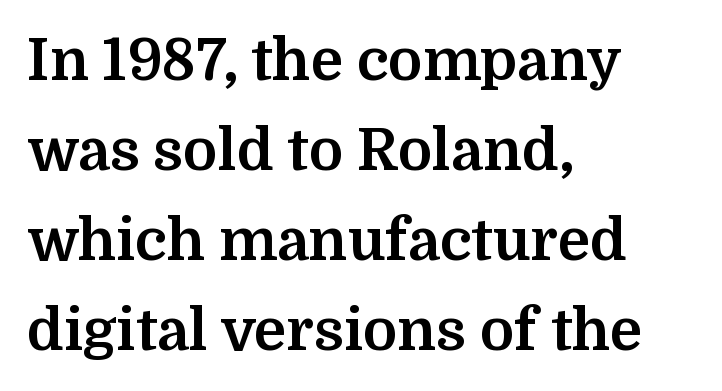
{"serif": "yes", "italic": "no", "bold": "yes", "weight": "bold", "width": "normal", "stroke_contrast": "medium", "x_height": "medium", "monospaced": "no", "underline": "no", "align": "left", "line_spacing": "normal", "line_spacing_ratio": 1.55, "letter_spacing": "normal", "letter_spacing_em": 0.0, "glyph_px": 58}
